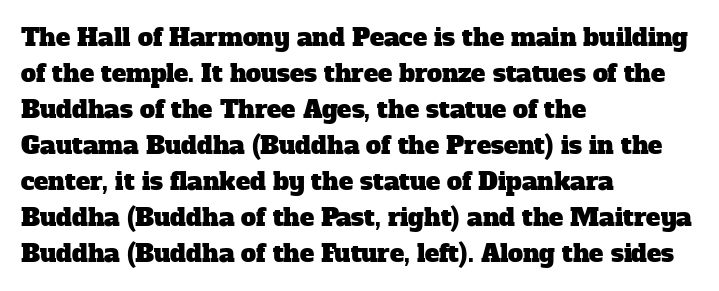
{"underline": "no", "align": "left", "line_spacing": "normal", "line_spacing_ratio": 1.5, "letter_spacing": "normal", "letter_spacing_em": 0.0, "glyph_px": 24}
